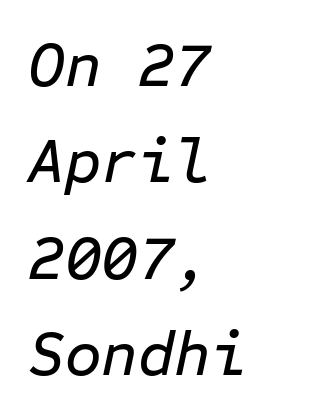
Every row of glyphs begins at an identical x-position on the left. The line texture is even and compact thanks to regular tracking. Baseline-to-baseline distance is the conventional proportion of letter height. Each letter, wide or thin by design, is forced into the same width here. Rendered with sloped, italic letterforms.
